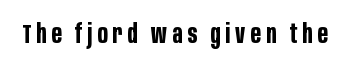
{"italic": "no", "bold": "yes", "underline": "no", "glyph_px": 26}
